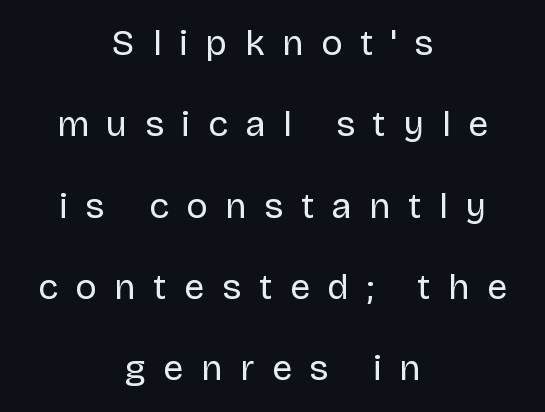
The image shows 36 px regular-weight sans-serif type, upright; set centered, loose line spacing (2.26x), unusually wide letter spacing (+0.49 em), not underlined; low stroke contrast and a large x-height.
